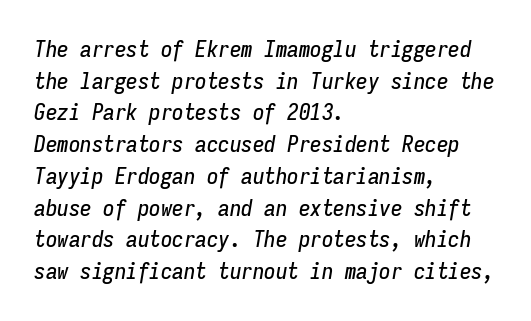
The image shows 23 px text type, italic (leaning right); set left-aligned, normal line spacing (1.38x), normal letter spacing, not underlined.
